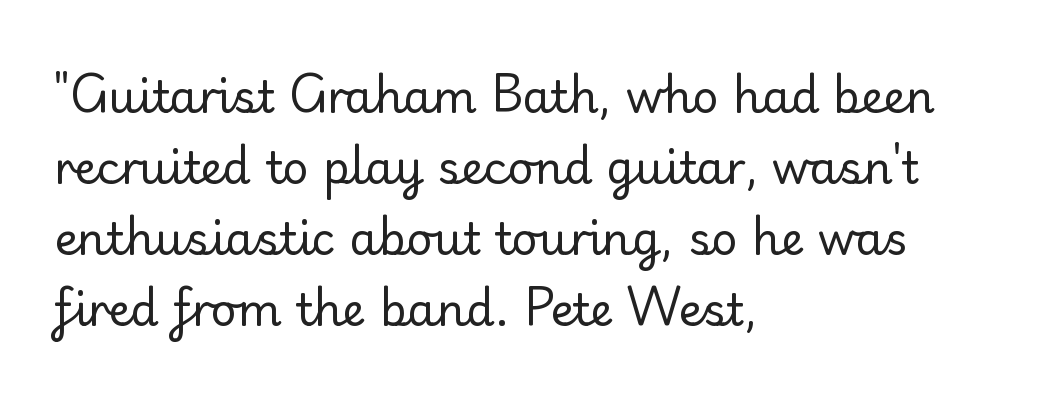
Leading: standard. If you drew a ruler down the left edge, every line would touch it. Letters rest on an invisible, unmarked baseline. The passage shown has conventional tracking throughout.
